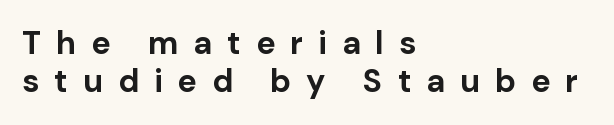
Q: Is the text bold? A: Yes.
Q: Is the text italic (slanted)? A: No, it is upright.
Q: Is the typeface a serif or a sans-serif typeface? A: Sans-serif.
Q: Is the text underlined? A: No.
Q: How is the paragraph aligned? A: Left-aligned.
Q: Is the spacing between letters normal or unusually wide? A: Unusually wide.
Q: Width (condensed, normal, or wide)? A: Normal.
Q: Stroke contrast? A: Low.
Q: x-height? A: Medium.
Q: Monospaced? A: No.
